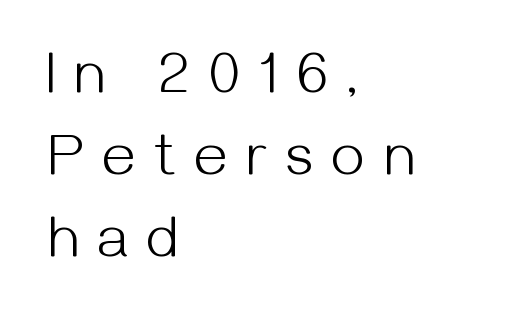
The image shows 59 px light sans-serif type, upright; set left-aligned, normal line spacing (1.39x), unusually wide letter spacing (+0.33 em), not underlined; medium stroke contrast and a medium x-height.
